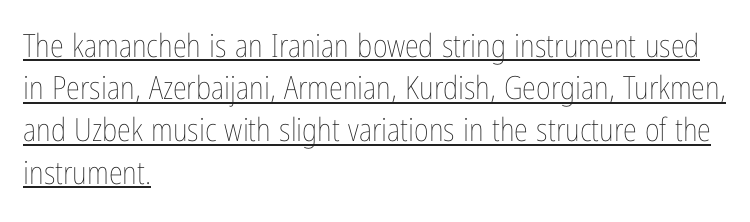
{"italic": "no", "bold": "no", "weight": "thin", "width": "condensed", "stroke_contrast": "low", "x_height": "medium", "monospaced": "no", "underline": "yes", "align": "left", "line_spacing": "normal", "line_spacing_ratio": 1.32, "letter_spacing": "normal", "letter_spacing_em": 0.0, "glyph_px": 32}
